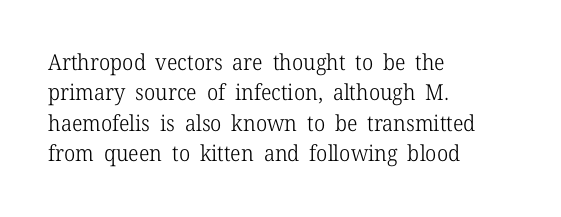
Q: Is the text bold? A: No.
Q: Is the text italic (slanted)? A: No, it is upright.
Q: Is the text underlined? A: No.
Q: How is the paragraph aligned? A: Left-aligned.
Q: Is the spacing between letters normal or unusually wide? A: Normal.
Q: Is the spacing between lines tight, normal or loose? A: Normal.
